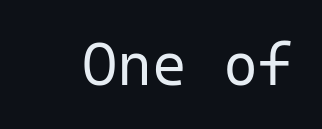
The image shows 60 px regular-weight sans-serif type, upright, monospaced; set normal letter spacing, not underlined; low stroke contrast and a medium x-height.
